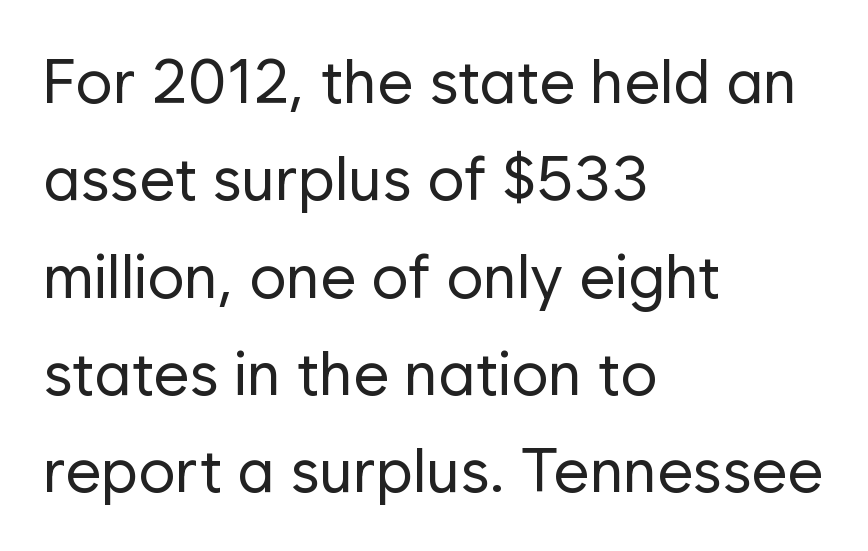
Q: Is the text bold? A: No.
Q: Is the text italic (slanted)? A: No, it is upright.
Q: Is the typeface a serif or a sans-serif typeface? A: Sans-serif.
Q: Is the text underlined? A: No.
Q: How is the paragraph aligned? A: Left-aligned.
Q: Is the spacing between letters normal or unusually wide? A: Normal.
Q: Is the spacing between lines tight, normal or loose? A: Normal.
Q: Width (condensed, normal, or wide)? A: Normal.
Q: Stroke contrast? A: Low.
Q: x-height? A: Medium.
Q: Monospaced? A: No.
